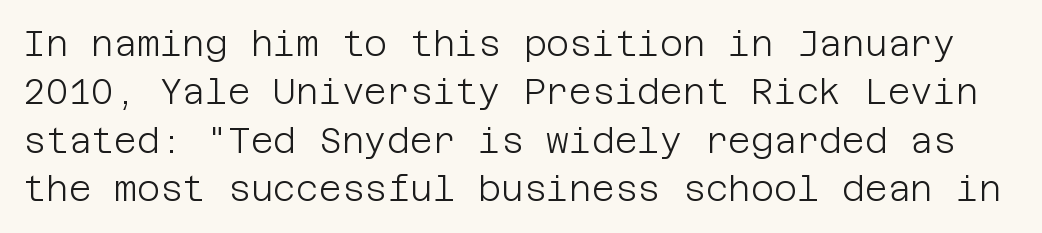
The image shows 35 px light sans-serif type, upright; set normal line spacing (1.38x), normal letter spacing, not underlined; low stroke contrast and a large x-height.
